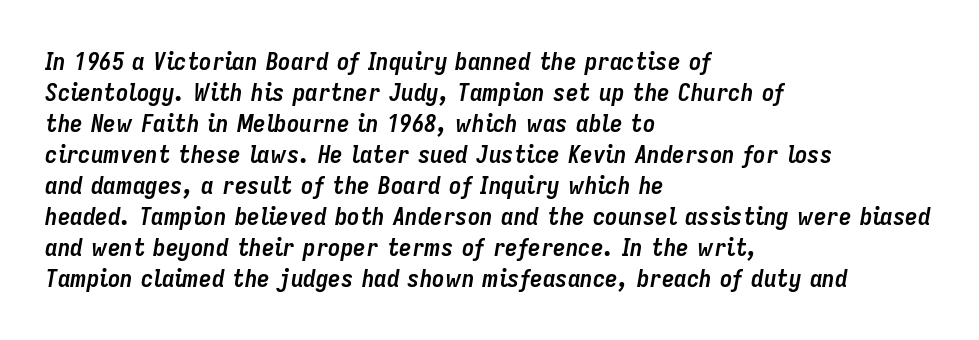
Emphasis-style slanted type is in use. Nothing unusual about the tracking: characters are spaced as the font intends. This sample is left-justified, so line endings fall wherever the words run out. Each row of text sits above clean, open space. A full-strength bold gives these letters their thick strokes.
